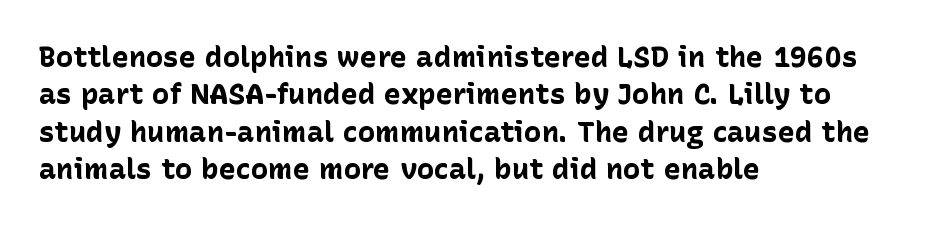
The image shows 29 px bold sans-serif type, upright; set left-aligned, normal line spacing (1.29x), normal letter spacing, not underlined; low stroke contrast and a medium x-height.
